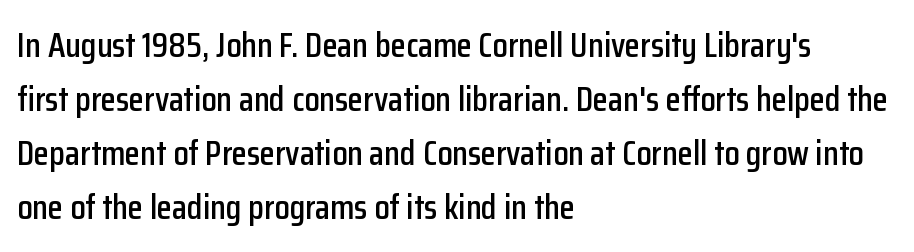
The image shows 35 px condensed sans-serif type, upright; set left-aligned, normal line spacing (1.54x), normal letter spacing, not underlined; low stroke contrast and a medium x-height.
